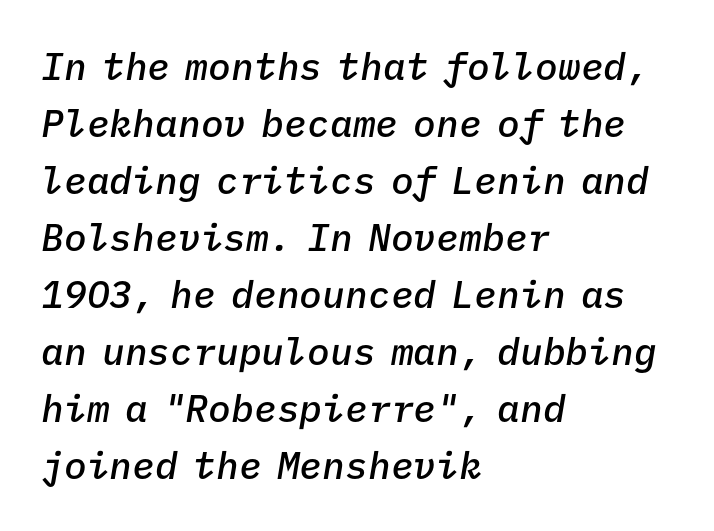
Q: Is the text bold? A: Semi-bold.
Q: Is the text italic (slanted)? A: Yes, it leans right by about 9 degrees.
Q: Is the text underlined? A: No.
Q: How is the paragraph aligned? A: Left-aligned.
Q: Is the spacing between letters normal or unusually wide? A: Normal.
Q: Is the spacing between lines tight, normal or loose? A: Normal.
Q: Width (condensed, normal, or wide)? A: Normal.
Q: Stroke contrast? A: Low.
Q: x-height? A: Medium.
Q: Monospaced? A: Yes.
